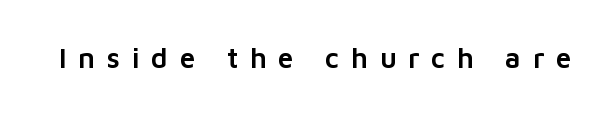
The image shows 28 px sans-serif type, upright; set unusually wide letter spacing (+0.42 em), not underlined; low stroke contrast and a medium x-height.
